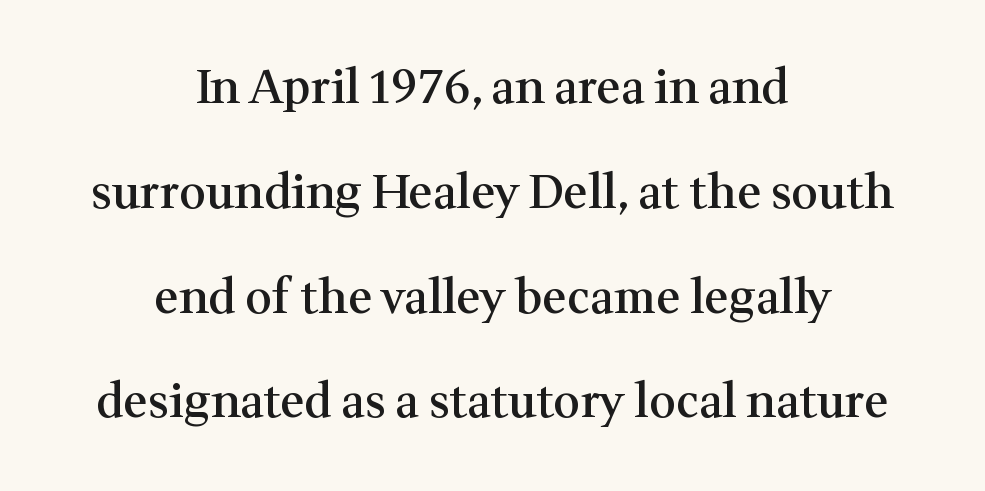
The image shows 47 px semibold serif type, upright; set centered, loose line spacing (2.23x), normal letter spacing, not underlined; medium stroke contrast and a medium x-height.
